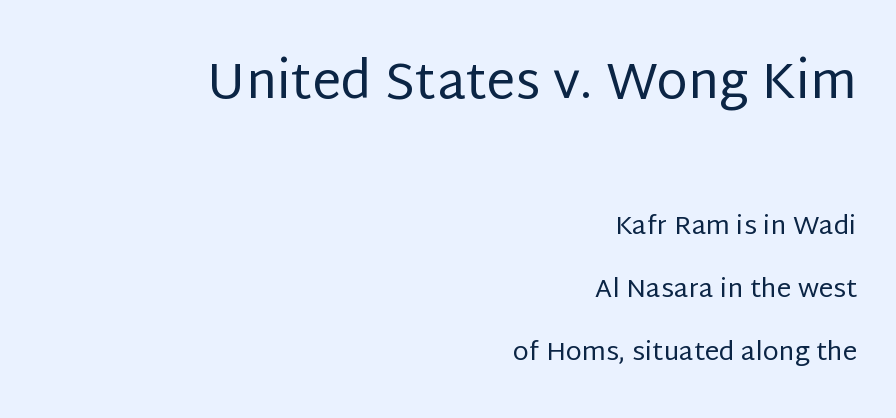
The image shows 51 px regular-weight sans-serif type, upright; set right-aligned, loose line spacing (2.43x), normal letter spacing, not underlined; the first (top) block is 1.96x larger; low stroke contrast and a large x-height.
